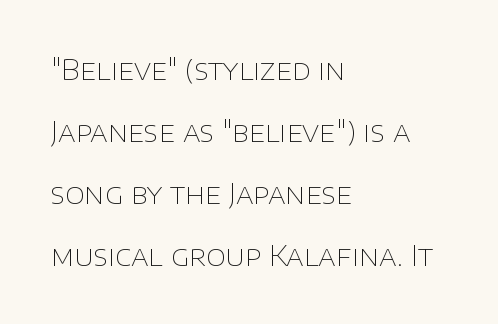
{"serif": "no", "italic": "no", "bold": "no", "weight": "thin", "width": "normal", "stroke_contrast": "low", "x_height": "large", "monospaced": "no", "underline": "no", "align": "left", "line_spacing": "loose", "line_spacing_ratio": 2.21, "letter_spacing": "normal", "letter_spacing_em": 0.0, "glyph_px": 28}
